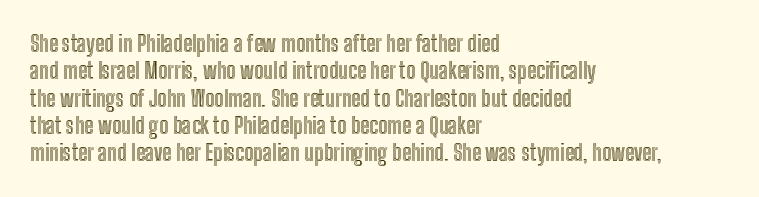
The image shows 22 px text type, upright; set left-aligned, line spacing 1.24x, normal letter spacing, not underlined.
